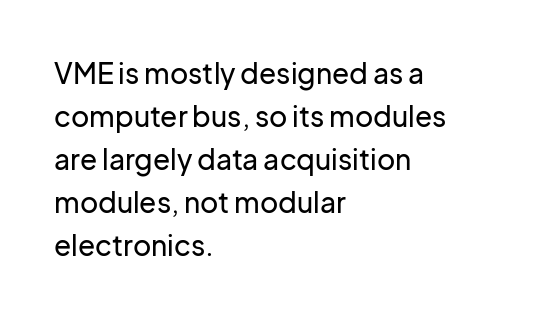
Q: Is the text italic (slanted)? A: No, it is upright.
Q: Is the typeface a serif or a sans-serif typeface? A: Sans-serif.
Q: Is the text underlined? A: No.
Q: How is the paragraph aligned? A: Left-aligned.
Q: Is the spacing between letters normal or unusually wide? A: Normal.
Q: Is the spacing between lines tight, normal or loose? A: Normal.
Q: Width (condensed, normal, or wide)? A: Normal.
Q: Stroke contrast? A: Low.
Q: x-height? A: Medium.
Q: Monospaced? A: No.
